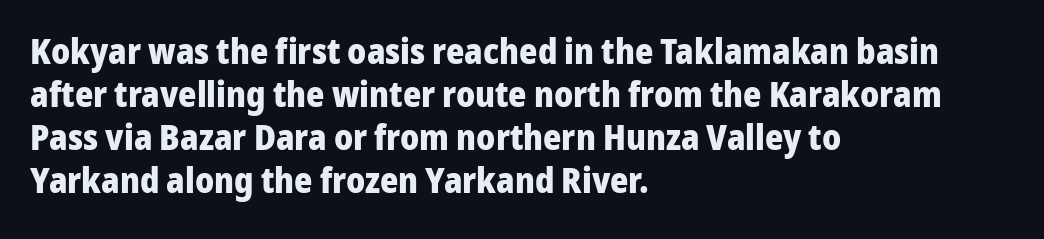
Heavy-handed strokes throughout: this text is bold. Each line starts at the same left margin while the right side varies. The font family rendered here belongs to the sans-serif group. A clean baseline with only descenders dipping below it. It's the straight-up-and-down kind of type.
